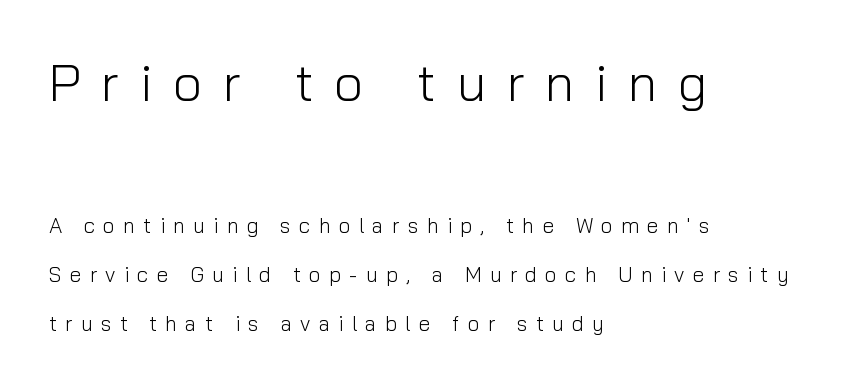
The image shows 52 px light sans-serif type, upright; set left-aligned, loose line spacing (2.33x), unusually wide letter spacing (+0.39 em), not underlined; the first (top) block is 2.48x larger; low stroke contrast and a medium x-height.
